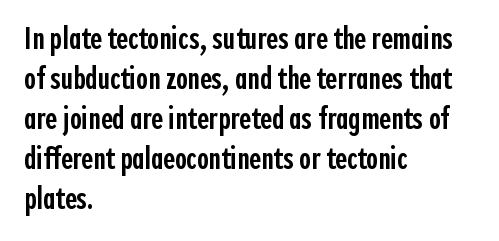
The font is running at a semibold setting, under full bold. Bare-footed words on every line. What stands out about the letter spacing? Nothing — it is the standard amount. Letterform terminals end flat and unadorned throughout the passage. The lettering stays uniformly vertical, giving the passage a roman look.
